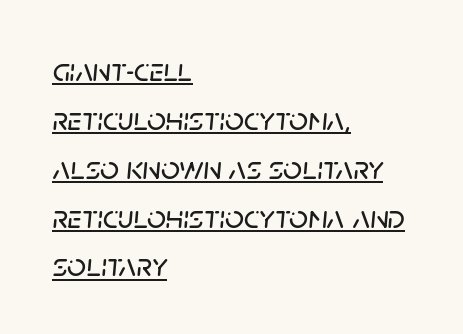
The lines are quadded left. What stands out about the letter spacing? Nothing — it is the standard amount. Vertically, the passage feels balanced, rows spaced as you'd expect. The letters are slanted; this is an italic face.
